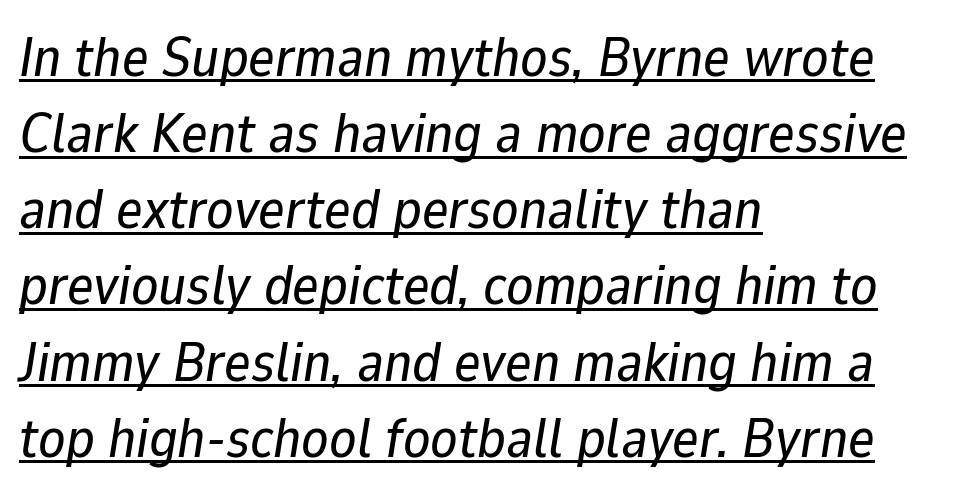
{"italic": "yes", "lean": "right", "slant_degrees": 9, "width": "normal", "stroke_contrast": "low", "x_height": "medium", "monospaced": "no", "underline": "yes", "align": "left", "line_spacing": "normal", "line_spacing_ratio": 1.36, "letter_spacing": "normal", "letter_spacing_em": 0.0, "glyph_px": 56}
